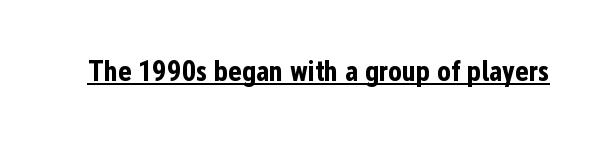
The image shows 29 px bold, condensed sans-serif type, upright; set normal letter spacing, underlined; low stroke contrast and a medium x-height.
